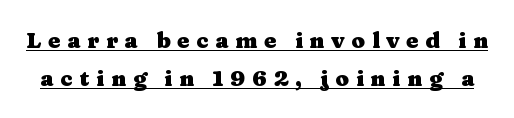
Q: Is the text bold? A: Yes.
Q: Is the text italic (slanted)? A: No, it is upright.
Q: Is the text underlined? A: Yes.
Q: Is the spacing between letters normal or unusually wide? A: Unusually wide.
